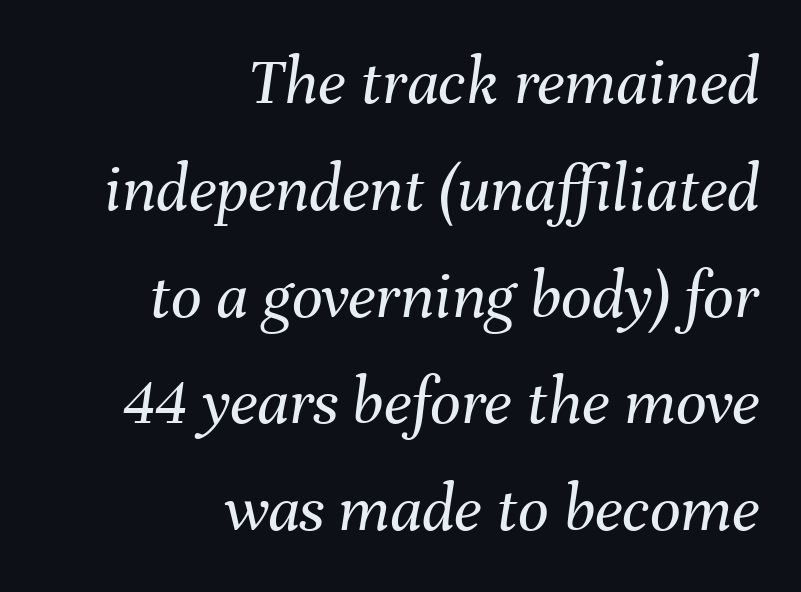
{"italic": "yes", "lean": "right", "slant_degrees": 8, "bold": "no", "weight": "regular", "width": "normal", "stroke_contrast": "medium", "x_height": "medium", "monospaced": "no", "underline": "no", "align": "right", "line_spacing": "normal", "line_spacing_ratio": 1.57, "letter_spacing": "normal", "letter_spacing_em": 0.0, "glyph_px": 68}
